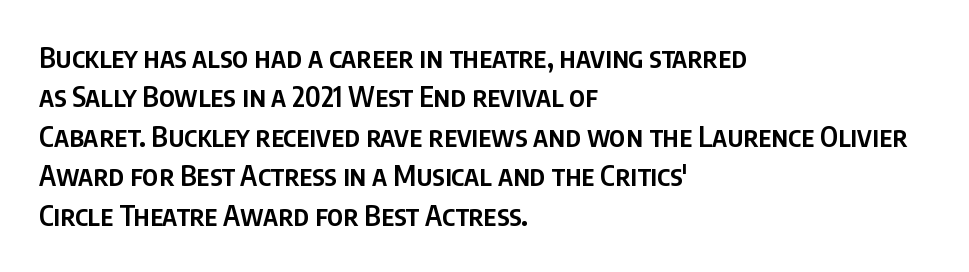
Q: Is the text bold? A: Semi-bold.
Q: Is the text italic (slanted)? A: No, it is upright.
Q: Is the typeface a serif or a sans-serif typeface? A: Sans-serif.
Q: Is the text underlined? A: No.
Q: How is the paragraph aligned? A: Left-aligned.
Q: Is the spacing between letters normal or unusually wide? A: Normal.
Q: Is the spacing between lines tight, normal or loose? A: Normal.
Q: Width (condensed, normal, or wide)? A: Condensed.
Q: Stroke contrast? A: Low.
Q: x-height? A: Large.
Q: Monospaced? A: No.
